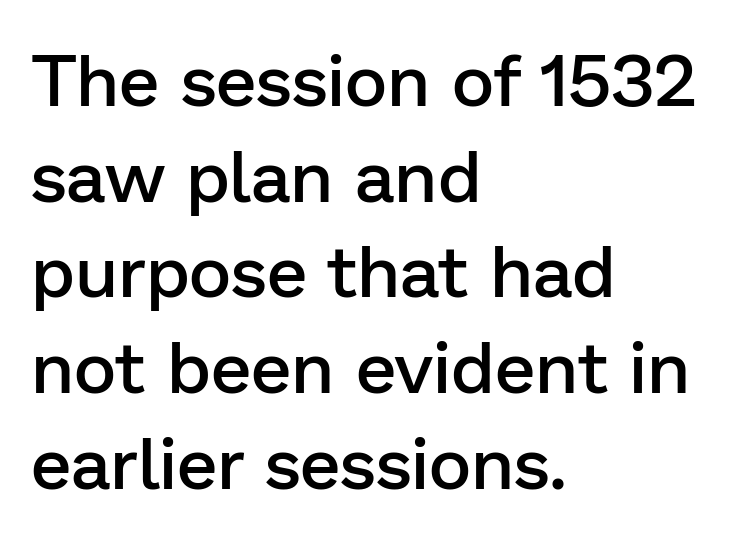
Q: Is the text bold? A: Semi-bold.
Q: Is the text italic (slanted)? A: No, it is upright.
Q: Is the typeface a serif or a sans-serif typeface? A: Sans-serif.
Q: Is the text underlined? A: No.
Q: How is the paragraph aligned? A: Left-aligned.
Q: Is the spacing between letters normal or unusually wide? A: Normal.
Q: Is the spacing between lines tight, normal or loose? A: Normal.
Q: Width (condensed, normal, or wide)? A: Normal.
Q: Stroke contrast? A: Low.
Q: x-height? A: Medium.
Q: Monospaced? A: No.
